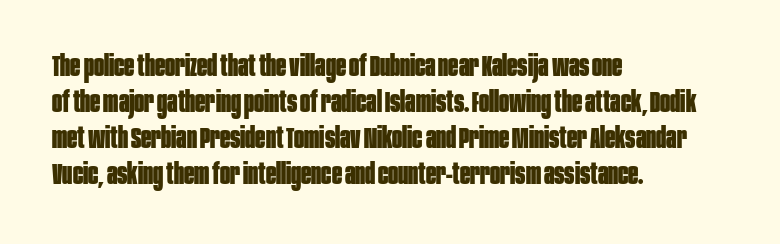
The image shows 30 px bold, condensed sans-serif type, upright; set left-aligned, line spacing 1.2x, normal letter spacing, not underlined; low stroke contrast and a large x-height.
